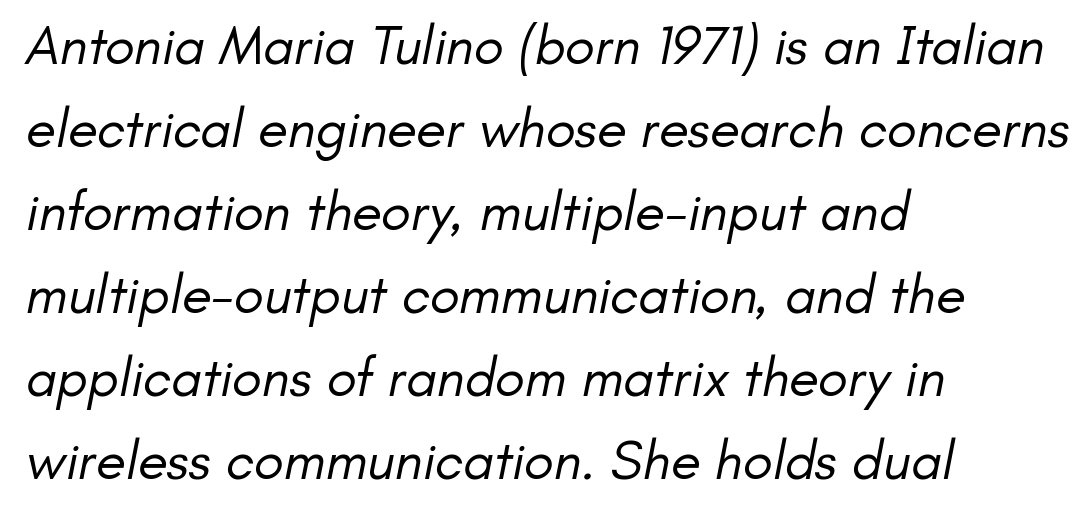
Q: Is the text bold? A: No.
Q: Is the typeface a serif or a sans-serif typeface? A: Sans-serif.
Q: Is the text underlined? A: No.
Q: How is the paragraph aligned? A: Left-aligned.
Q: Is the spacing between letters normal or unusually wide? A: Normal.
Q: Is the spacing between lines tight, normal or loose? A: Normal.
Q: Width (condensed, normal, or wide)? A: Normal.
Q: Stroke contrast? A: Low.
Q: x-height? A: Small.
Q: Monospaced? A: No.
